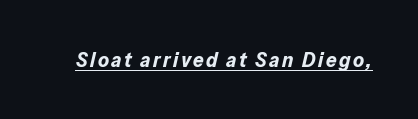
Q: Is the text bold? A: Yes.
Q: Is the text italic (slanted)? A: Yes, it leans right by about 13 degrees.
Q: Is the text underlined? A: Yes.
